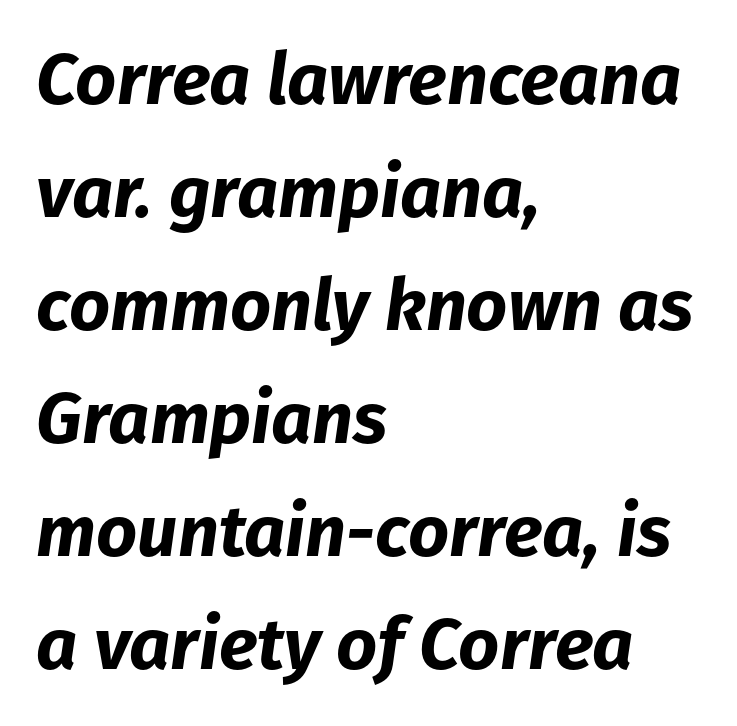
{"italic": "yes", "lean": "right", "slant_degrees": 8, "bold": "yes", "weight": "bold", "width": "normal", "stroke_contrast": "low", "x_height": "medium", "monospaced": "no", "underline": "no", "align": "left", "line_spacing": "normal", "line_spacing_ratio": 1.57, "letter_spacing": "normal", "letter_spacing_em": 0.0, "glyph_px": 72}
